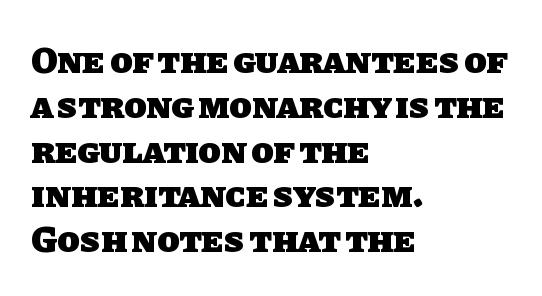
The letters advance in unequal steps, a hallmark of proportional type. Grotesque or geometric, the face here clearly has no serifs. Weight: bold. Layout note: lines flush left.
